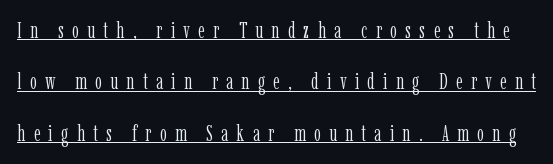
Q: Is the text bold? A: No.
Q: Is the text italic (slanted)? A: No, it is upright.
Q: Is the text underlined? A: Yes.
Q: Is the spacing between letters normal or unusually wide? A: Unusually wide.
Q: Is the spacing between lines tight, normal or loose? A: Loose.
